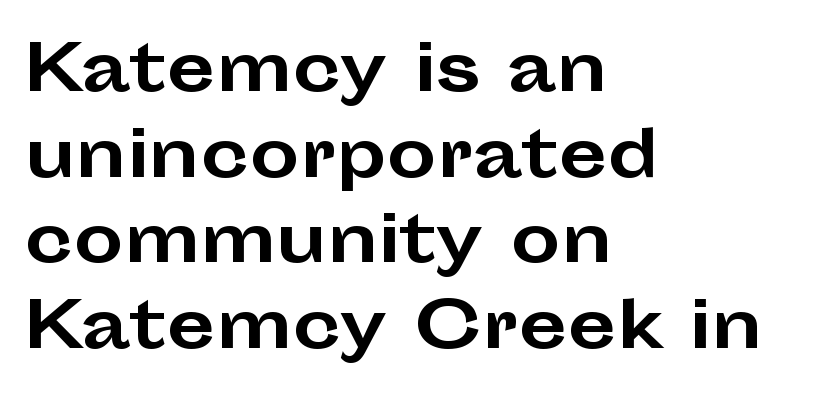
The image shows 63 px bold, wide sans-serif type, upright; set left-aligned, normal line spacing (1.36x), normal letter spacing, not underlined; low stroke contrast and a medium x-height.
